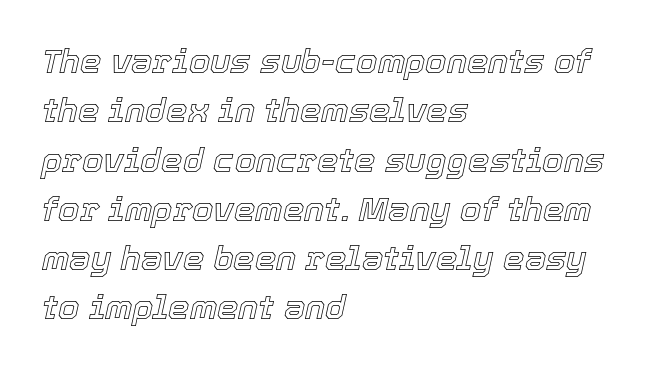
A typesetter would call this leading conventional body-copy spacing. Underlining? Definitely not there. Notice how the stems are inclined rather than vertical — that's the hallmark of italics. Tracking here is standard; glyphs follow each other at the usual distance. The passage shown is typed in a proportional face where columns would drift. If you drew a ruler down the left edge, every line would touch it.
